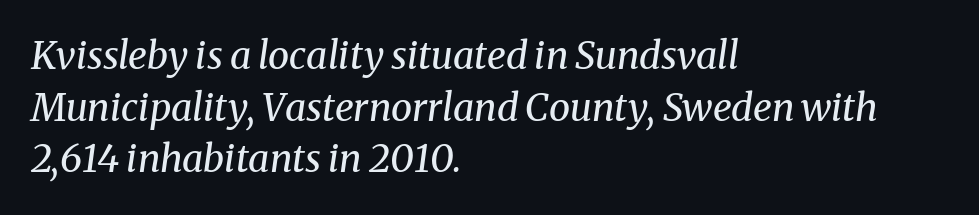
The image shows 38 px regular-weight serif type, italic (leaning right); set left-aligned, normal line spacing (1.36x), normal letter spacing, not underlined; medium stroke contrast and a medium x-height.
